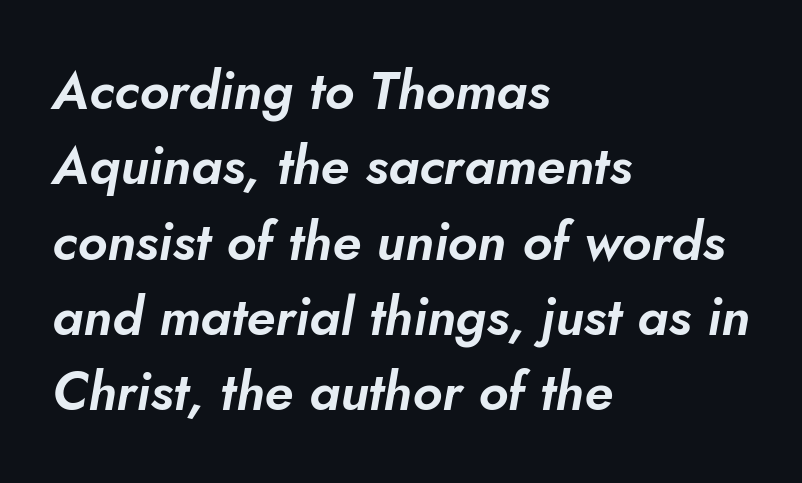
{"italic": "yes", "lean": "right", "slant_degrees": 5, "width": "normal", "stroke_contrast": "low", "x_height": "small", "monospaced": "no", "underline": "no", "align": "left", "line_spacing": "normal", "line_spacing_ratio": 1.42, "letter_spacing": "normal", "letter_spacing_em": 0.0, "glyph_px": 53}
